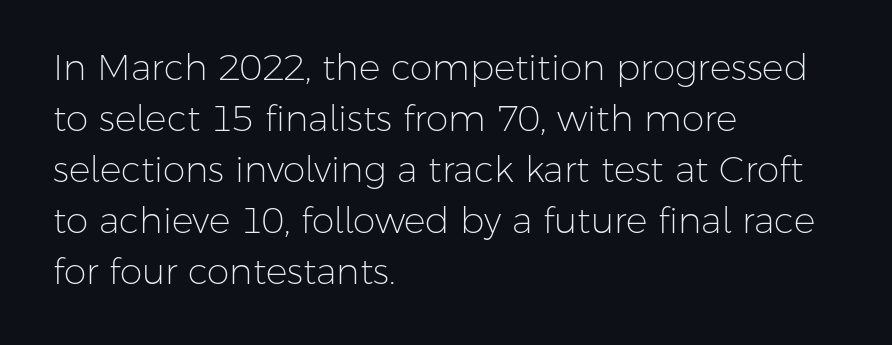
The font family rendered here belongs to the sans-serif group. The line-height multiplier appears to be the usual default. Tracking value appears to be zero — textbook default spacing. Character widths vary here, with narrow letters taking less room than wide ones. Every row of glyphs begins at an identical x-position on the left.
